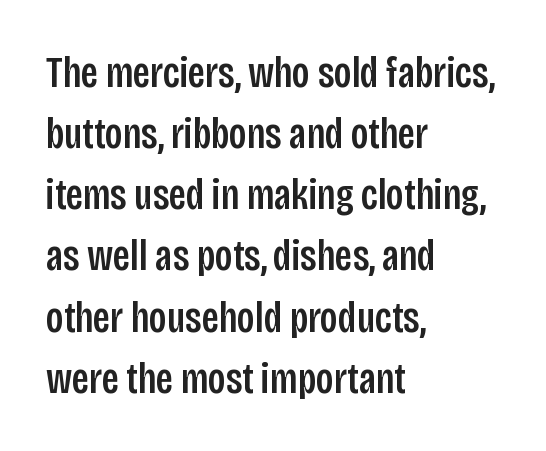
{"serif": "no", "italic": "no", "width": "condensed", "stroke_contrast": "low", "x_height": "large", "monospaced": "no", "underline": "no", "align": "left", "line_spacing": "normal", "line_spacing_ratio": 1.39, "letter_spacing": "normal", "letter_spacing_em": 0.0, "glyph_px": 44}
